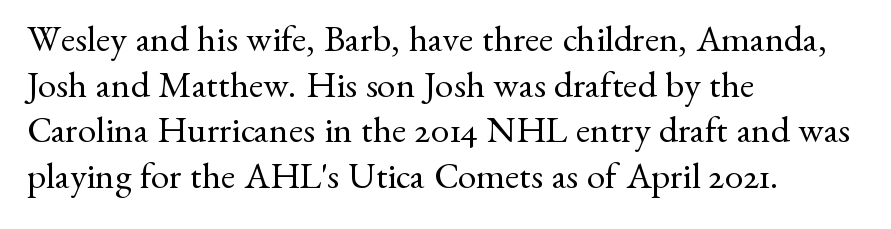
Alignment: flush left. A serif font was chosen for this passage. The glyphs are unaccompanied by any horizontal stroke below them. Looks like regular typesetting: each glyph gets only the width it needs. Is the stroke heavy? The answer is a plain regular-or-lighter.
